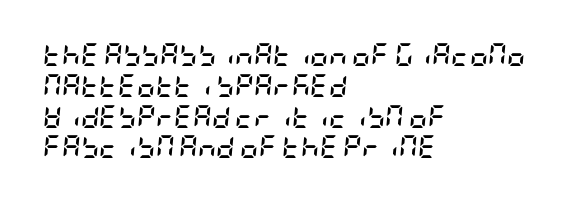
The image shows 23 px bold type, italic (leaning right); set left-aligned, normal line spacing (1.34x), normal letter spacing, not underlined.
